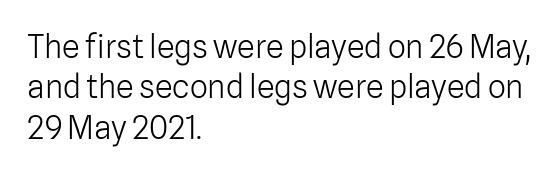
Q: Is the text bold? A: No.
Q: Is the text italic (slanted)? A: No, it is upright.
Q: Is the typeface a serif or a sans-serif typeface? A: Sans-serif.
Q: Is the text underlined? A: No.
Q: How is the paragraph aligned? A: Left-aligned.
Q: Is the spacing between letters normal or unusually wide? A: Normal.
Q: Is the spacing between lines tight, normal or loose? A: Normal.
Q: Width (condensed, normal, or wide)? A: Normal.
Q: Stroke contrast? A: Low.
Q: x-height? A: Medium.
Q: Monospaced? A: No.
